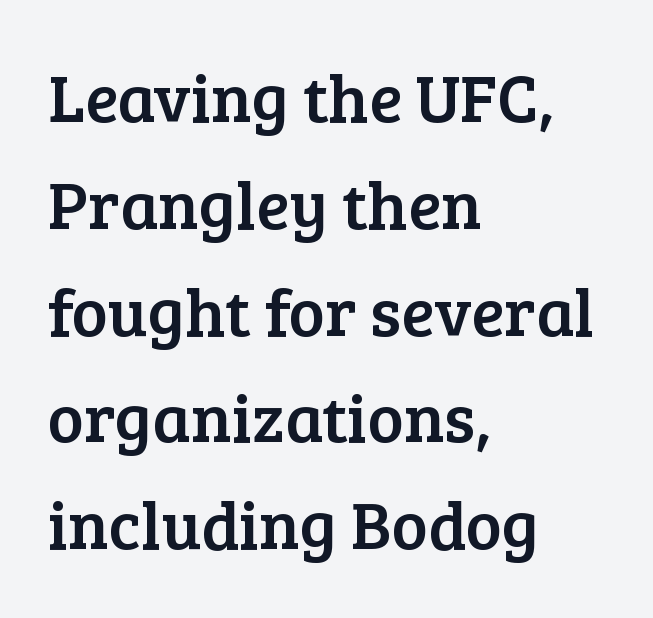
{"serif": "yes", "italic": "no", "width": "normal", "stroke_contrast": "low", "x_height": "medium", "monospaced": "no", "underline": "no", "align": "left", "line_spacing": "normal", "line_spacing_ratio": 1.57, "letter_spacing": "normal", "letter_spacing_em": 0.0, "glyph_px": 68}
